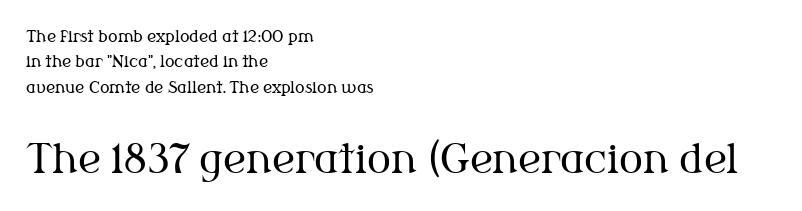
{"serif": "yes", "italic": "no", "bold": "no", "weight": "regular", "width": "normal", "stroke_contrast": "medium", "x_height": "medium", "monospaced": "no", "underline": "no", "align": "left", "line_spacing": "normal", "line_spacing_ratio": 1.59, "letter_spacing": "normal", "letter_spacing_em": 0.0, "larger_block": "second", "size_ratio": 2.5, "glyph_px": 40}
